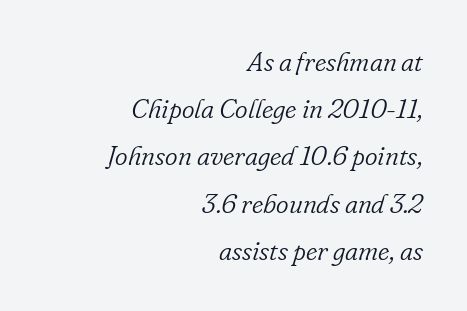
Q: Is the text bold? A: No.
Q: Is the text italic (slanted)? A: Yes, it leans right by about 16 degrees.
Q: Is the text underlined? A: No.
Q: How is the paragraph aligned? A: Right-aligned.
Q: Is the spacing between letters normal or unusually wide? A: Normal.
